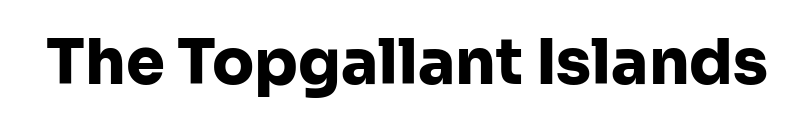
Q: Is the text bold? A: Yes.
Q: Is the text italic (slanted)? A: No, it is upright.
Q: Is the typeface a serif or a sans-serif typeface? A: Sans-serif.
Q: Is the text underlined? A: No.
Q: Is the spacing between letters normal or unusually wide? A: Normal.
Q: Width (condensed, normal, or wide)? A: Normal.
Q: Stroke contrast? A: Low.
Q: x-height? A: Medium.
Q: Monospaced? A: No.
